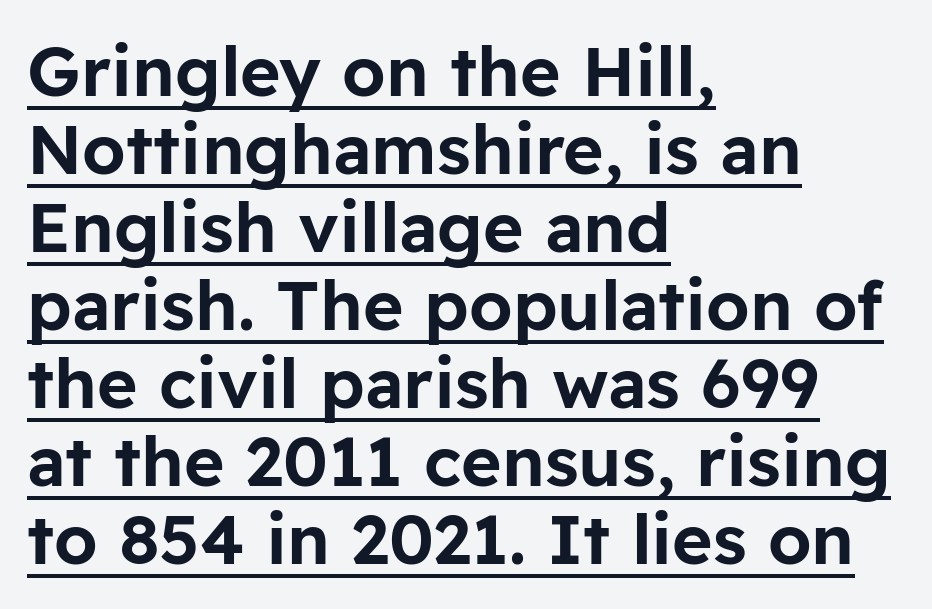
Q: Is the text italic (slanted)? A: No, it is upright.
Q: Is the typeface a serif or a sans-serif typeface? A: Sans-serif.
Q: Is the text underlined? A: Yes.
Q: How is the paragraph aligned? A: Left-aligned.
Q: Is the spacing between letters normal or unusually wide? A: Normal.
Q: Is the spacing between lines tight, normal or loose? A: Tight.
Q: Width (condensed, normal, or wide)? A: Normal.
Q: Stroke contrast? A: Low.
Q: x-height? A: Medium.
Q: Monospaced? A: No.
